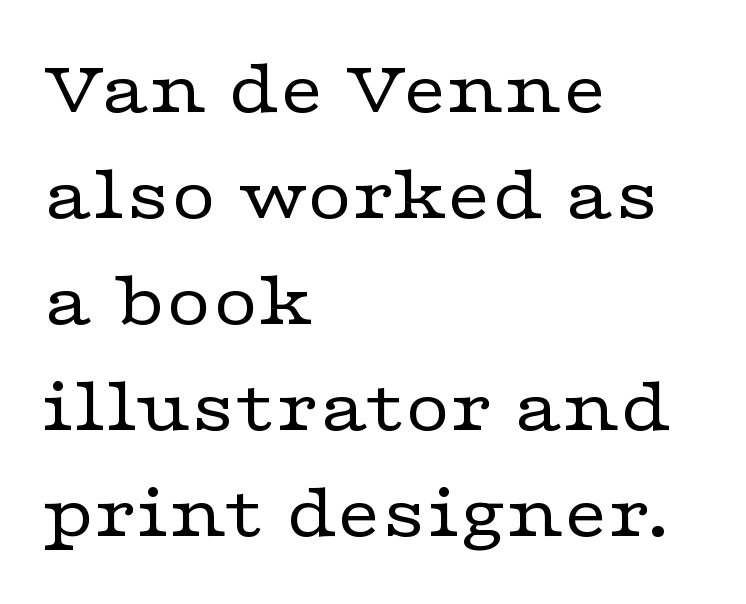
The image shows 78 px regular-weight, wide serif type, upright; set left-aligned, normal line spacing (1.36x), normal letter spacing, not underlined; low stroke contrast and a medium x-height.
